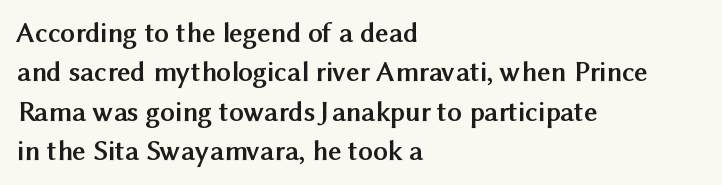
The image shows 29 px semibold sans-serif type, upright; set left-aligned, normal line spacing (1.36x), normal letter spacing, not underlined; medium stroke contrast and a medium x-height.
